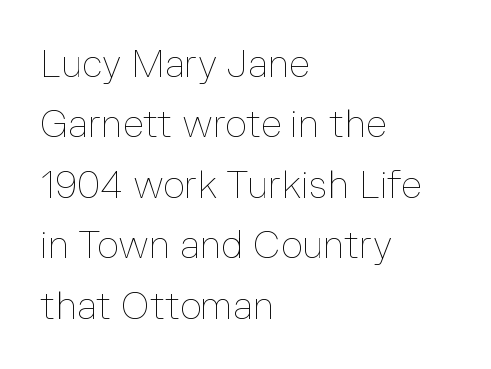
The image shows 38 px thin type, upright; set left-aligned, normal line spacing (1.59x), normal letter spacing, not underlined; low stroke contrast and a medium x-height.
